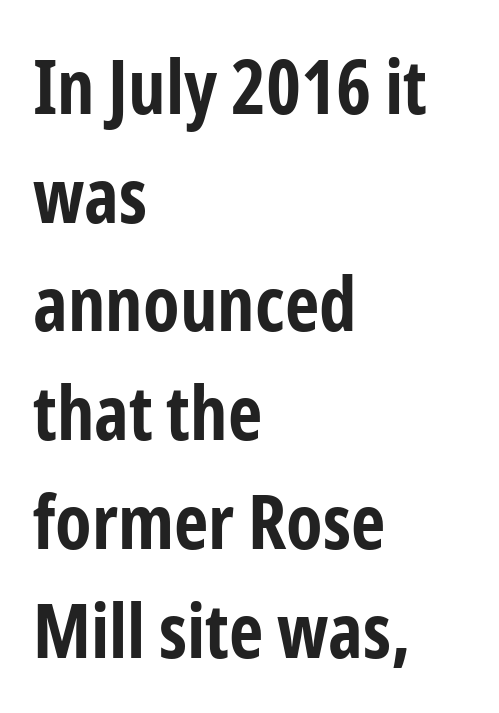
Q: Is the text bold? A: Yes.
Q: Is the text italic (slanted)? A: No, it is upright.
Q: Is the typeface a serif or a sans-serif typeface? A: Sans-serif.
Q: Is the text underlined? A: No.
Q: How is the paragraph aligned? A: Left-aligned.
Q: Is the spacing between letters normal or unusually wide? A: Normal.
Q: Is the spacing between lines tight, normal or loose? A: Normal.
Q: Width (condensed, normal, or wide)? A: Condensed.
Q: Stroke contrast? A: Low.
Q: x-height? A: Medium.
Q: Monospaced? A: No.
